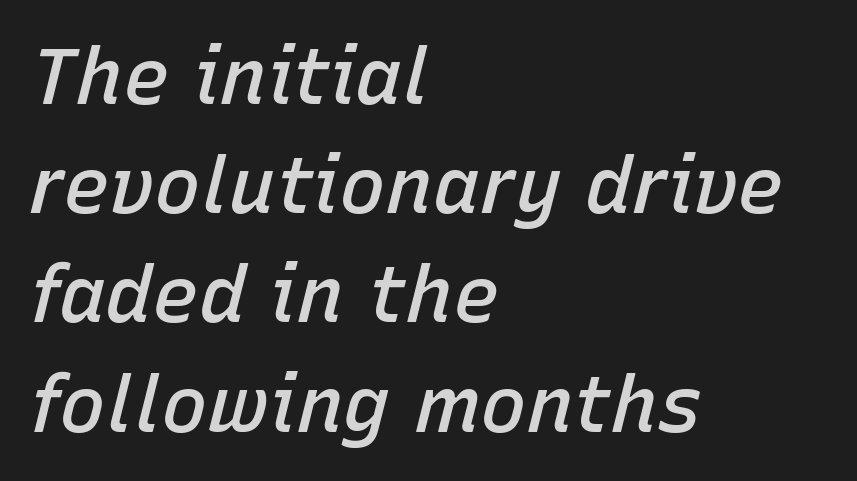
{"italic": "yes", "lean": "right", "slant_degrees": 15, "bold": "semi", "weight": "semibold", "width": "normal", "stroke_contrast": "low", "x_height": "medium", "monospaced": "no", "underline": "no", "align": "left", "line_spacing": "normal", "line_spacing_ratio": 1.4, "letter_spacing": "normal", "letter_spacing_em": 0.0, "glyph_px": 78}
